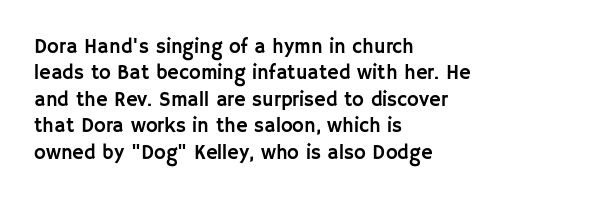
Q: Is the text italic (slanted)? A: No, it is upright.
Q: Is the text underlined? A: No.
Q: How is the paragraph aligned? A: Left-aligned.
Q: Is the spacing between letters normal or unusually wide? A: Normal.
Q: Is the spacing between lines tight, normal or loose? A: Normal.
